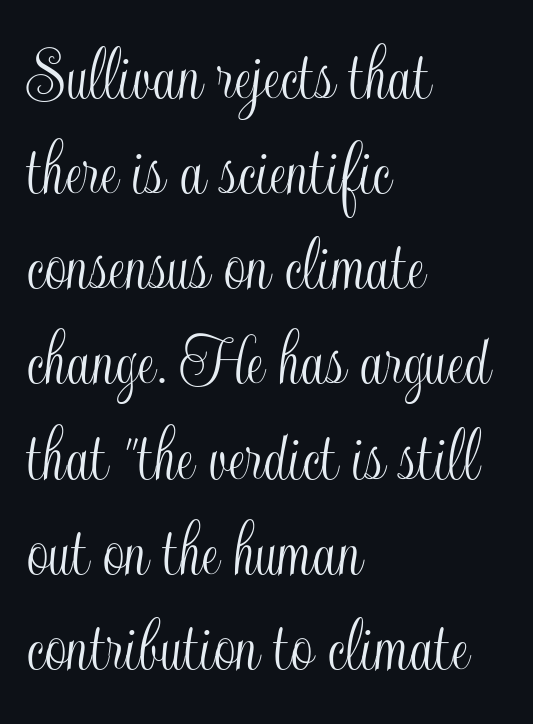
Reading down the block, your eye returns to a fixed left position each line. The foot of each line stays bare and open. The passage shown is typed in a proportional face where columns would drift. The line texture is even and compact thanks to regular tracking.
